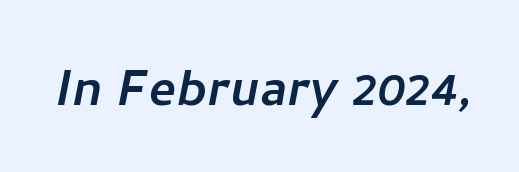
Q: Is the typeface a serif or a sans-serif typeface? A: Sans-serif.
Q: Is the text underlined? A: No.
Q: Is the spacing between letters normal or unusually wide? A: Normal.
Q: Width (condensed, normal, or wide)? A: Normal.
Q: Stroke contrast? A: Low.
Q: x-height? A: Medium.
Q: Monospaced? A: No.
